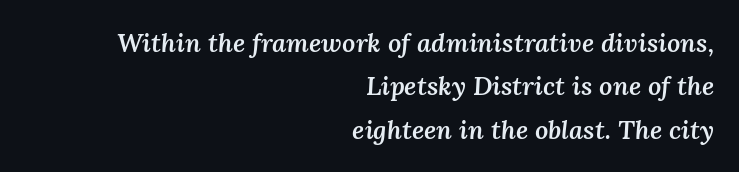
Q: Is the text bold? A: Semi-bold.
Q: Is the text italic (slanted)? A: Yes, it leans right by about 3 degrees.
Q: Is the text underlined? A: No.
Q: How is the paragraph aligned? A: Right-aligned.
Q: Is the spacing between letters normal or unusually wide? A: Normal.
Q: Is the spacing between lines tight, normal or loose? A: Normal.
